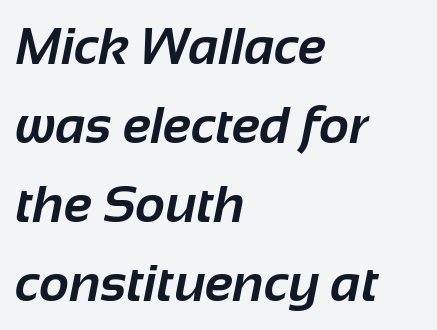
Each letter keeps its own natural width here, so spacing adapts to shape. The ragged edge is on the right, which tells us the setting is flush left. Rule under the text: the space is simply empty. Is there much room between lines? A standard amount, neither cramped nor airy.
